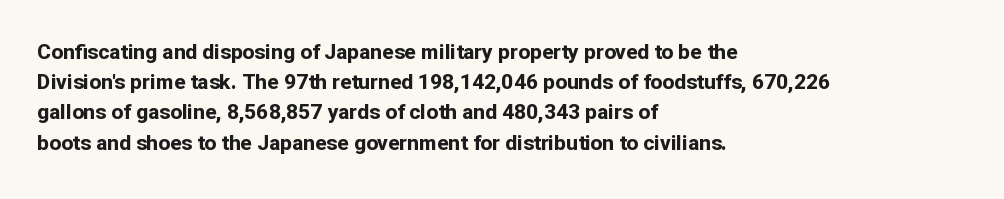
{"italic": "no", "bold": "yes", "underline": "no", "align": "left", "line_spacing": "normal", "line_spacing_ratio": 1.44, "letter_spacing": "normal", "letter_spacing_em": 0.0, "glyph_px": 21}
